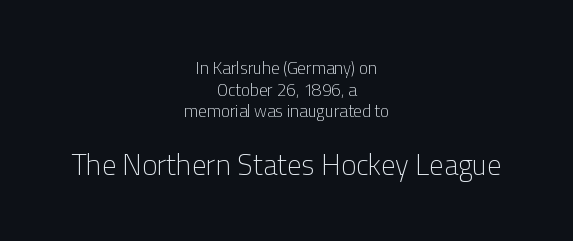
{"serif": "no", "italic": "no", "bold": "no", "weight": "light", "width": "normal", "stroke_contrast": "low", "x_height": "medium", "monospaced": "no", "underline": "no", "align": "center", "line_spacing": "normal", "line_spacing_ratio": 1.27, "letter_spacing": "normal", "letter_spacing_em": 0.0, "larger_block": "second", "size_ratio": 1.71, "glyph_px": 29}
